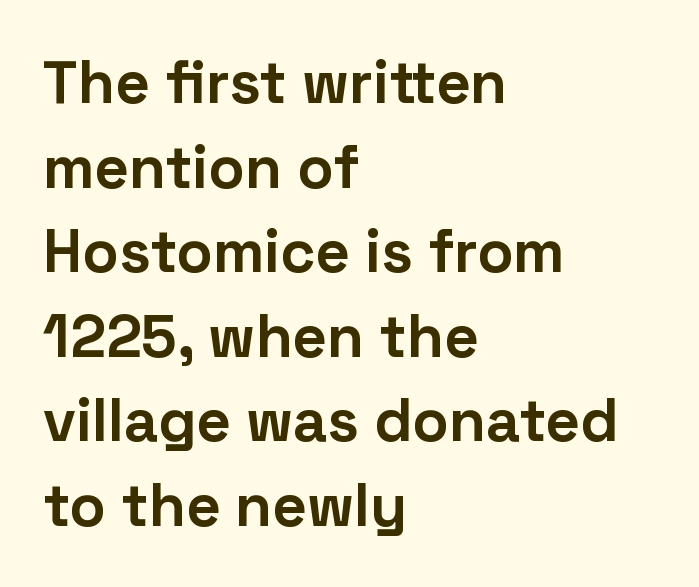
{"serif": "no", "italic": "no", "bold": "yes", "weight": "bold", "width": "normal", "stroke_contrast": "low", "x_height": "medium", "monospaced": "no", "underline": "no", "align": "left", "line_spacing": "normal", "line_spacing_ratio": 1.41, "letter_spacing": "normal", "letter_spacing_em": 0.0, "glyph_px": 60}
